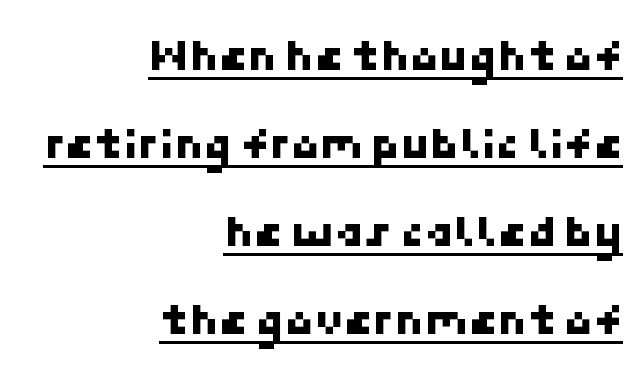
The lines in this sample share a right terminus and differ only in where they begin. These lines are composed in type without serifs. This is underlined copy, the kind a proofreader might mark for attention. Words appear dense and cohesive because spacing is normal.
